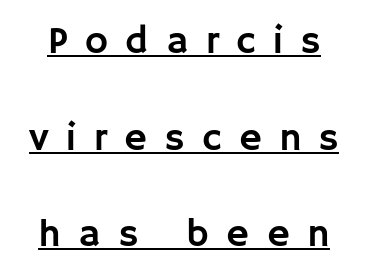
The image shows 39 px sans-serif type, upright; set loose line spacing (2.48x), unusually wide letter spacing (+0.45 em), underlined; low stroke contrast and a large x-height.
